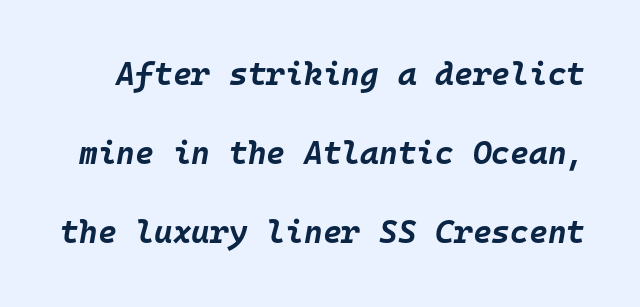
The glyphs look as if they've been sheared to an angle. Note the uniform advance width — an 'i' takes as much space as an 'm'. Between one letter and the next there's only the usual sliver of space. What's the leading like? Stretched, with rows far apart. Underline: absent.
